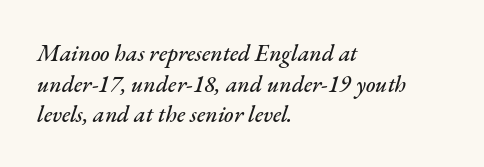
The image shows 23 px text type, italic (leaning right); set left-aligned, normal line spacing (1.33x), normal letter spacing, not underlined.
